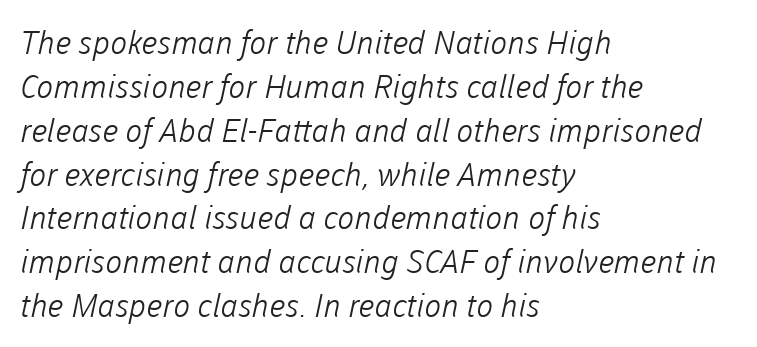
{"serif": "no", "bold": "no", "weight": "light", "width": "normal", "stroke_contrast": "low", "x_height": "medium", "monospaced": "no", "underline": "no", "align": "left", "line_spacing": "normal", "line_spacing_ratio": 1.37, "letter_spacing": "normal", "letter_spacing_em": 0.0, "glyph_px": 32}
